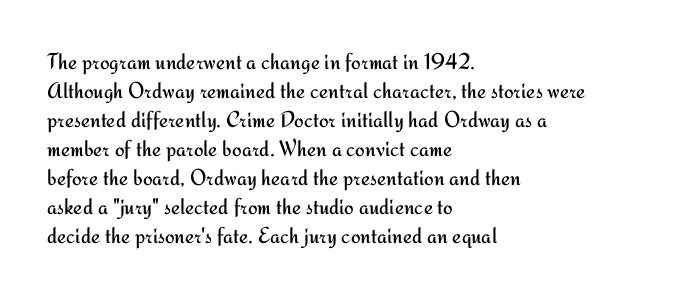
Q: Is the text bold? A: No.
Q: Is the text italic (slanted)? A: No, it is upright.
Q: Is the text underlined? A: No.
Q: How is the paragraph aligned? A: Left-aligned.
Q: Is the spacing between letters normal or unusually wide? A: Normal.
Q: Is the spacing between lines tight, normal or loose? A: Normal.
